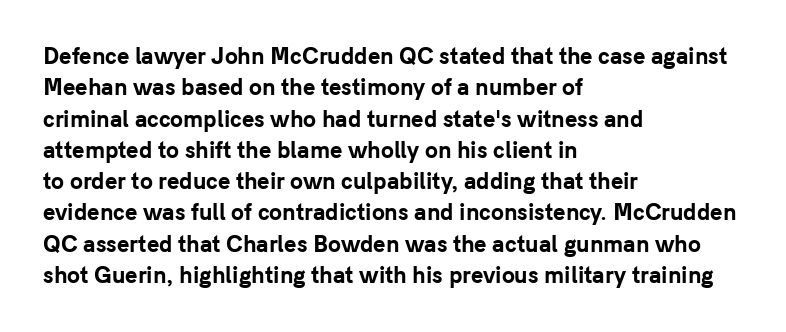
The image shows 21 px bold type, upright; set left-aligned, normal line spacing (1.49x), normal letter spacing, not underlined.
